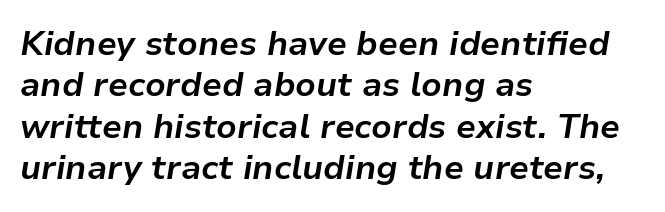
{"italic": "yes", "lean": "right", "slant_degrees": 9, "bold": "yes", "weight": "bold", "width": "normal", "stroke_contrast": "low", "x_height": "medium", "monospaced": "no", "underline": "no", "align": "left", "line_spacing_ratio": 1.22, "letter_spacing": "normal", "letter_spacing_em": 0.0, "glyph_px": 34}
